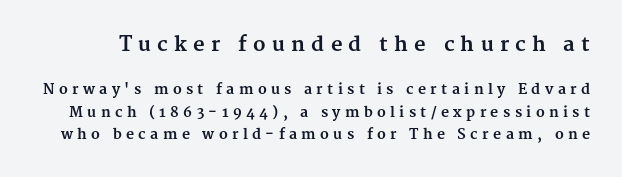
Q: Is the text bold? A: Yes.
Q: Is the text italic (slanted)? A: No, it is upright.
Q: Is the text underlined? A: No.
Q: Is the spacing between letters normal or unusually wide? A: Unusually wide.
Q: Is the spacing between lines tight, normal or loose? A: Normal.
Q: Which block of text is set in a larger size, the first (top) or the second (bottom)? A: The first (top) one.
